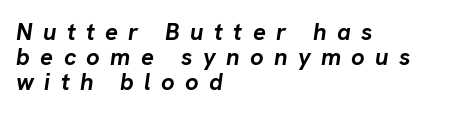
{"italic": "yes", "lean": "right", "slant_degrees": 8, "bold": "yes", "underline": "no", "align": "left", "line_spacing": "tight", "line_spacing_ratio": 1.04, "letter_spacing": "wide", "letter_spacing_em": 0.43, "glyph_px": 24}
